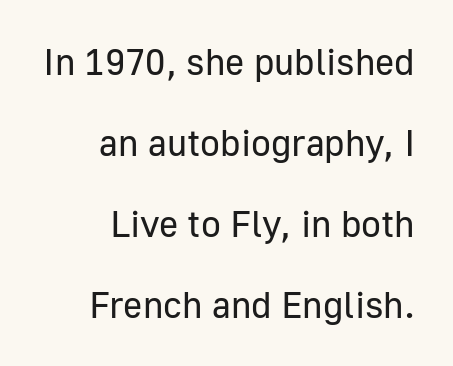
The image shows 37 px regular-weight sans-serif type, upright; set right-aligned, loose line spacing (2.19x), normal letter spacing, not underlined; low stroke contrast and a medium x-height.
